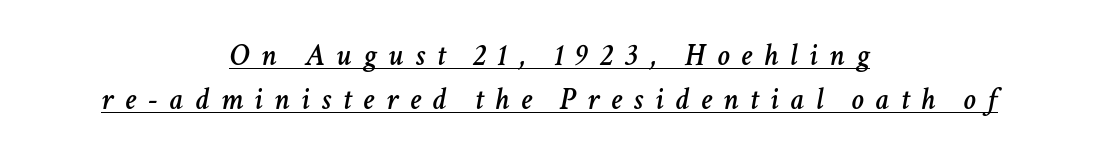
{"italic": "yes", "lean": "right", "slant_degrees": 11, "width": "normal", "stroke_contrast": "low", "x_height": "medium", "monospaced": "no", "underline": "yes", "align": "center", "line_spacing": "normal", "line_spacing_ratio": 1.43, "letter_spacing": "wide", "letter_spacing_em": 0.38, "glyph_px": 31}
